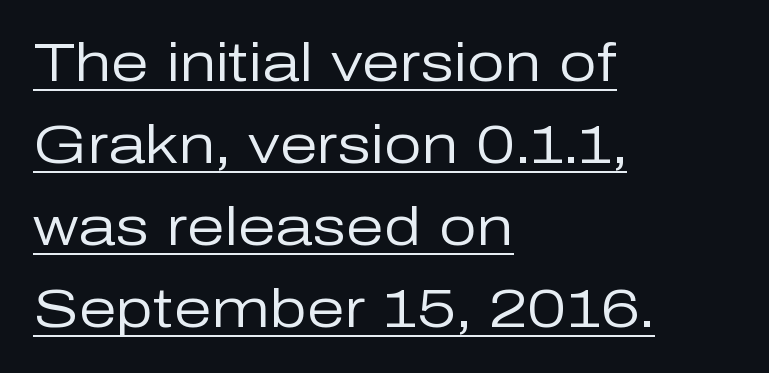
{"serif": "no", "italic": "no", "bold": "no", "weight": "regular", "width": "normal", "stroke_contrast": "low", "x_height": "medium", "monospaced": "no", "underline": "yes", "align": "left", "line_spacing": "normal", "line_spacing_ratio": 1.52, "letter_spacing": "normal", "letter_spacing_em": 0.0, "glyph_px": 54}
